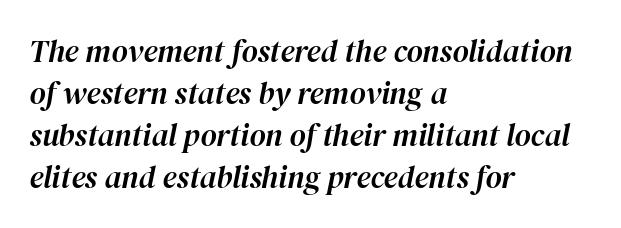
{"italic": "yes", "lean": "right", "slant_degrees": 12, "width": "normal", "stroke_contrast": "high", "x_height": "medium", "monospaced": "no", "underline": "no", "align": "left", "line_spacing": "normal", "line_spacing_ratio": 1.35, "letter_spacing": "normal", "letter_spacing_em": 0.0, "glyph_px": 31}
